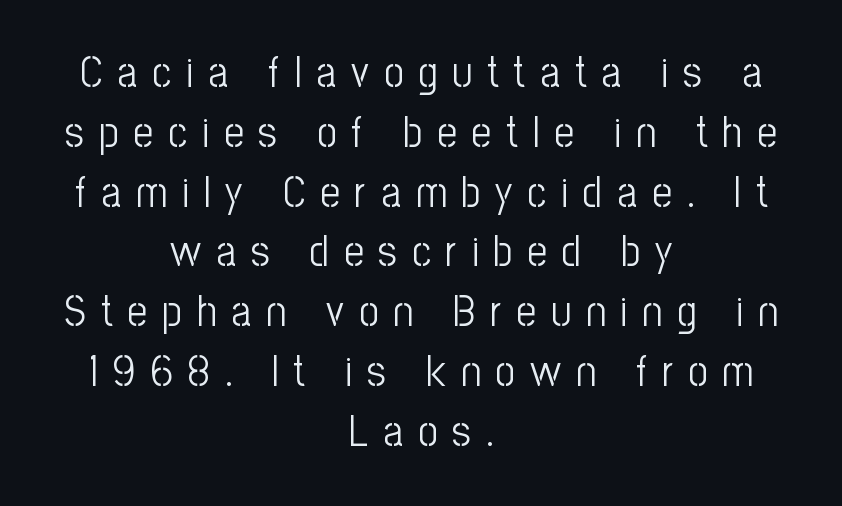
Q: Is the text bold? A: No.
Q: Is the text italic (slanted)? A: No, it is upright.
Q: Is the typeface a serif or a sans-serif typeface? A: Sans-serif.
Q: Is the text underlined? A: No.
Q: How is the paragraph aligned? A: Centered.
Q: Is the spacing between letters normal or unusually wide? A: Unusually wide.
Q: Is the spacing between lines tight, normal or loose? A: Normal.
Q: Width (condensed, normal, or wide)? A: Condensed.
Q: Stroke contrast? A: Low.
Q: x-height? A: Medium.
Q: Monospaced? A: No.
